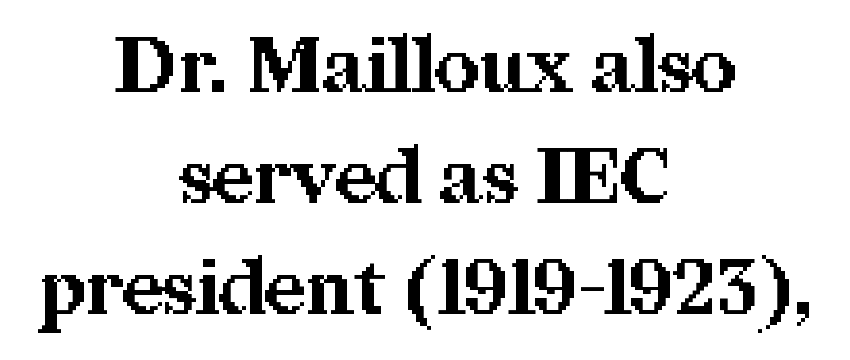
Q: Is the text bold? A: Yes.
Q: Is the text italic (slanted)? A: No, it is upright.
Q: Is the typeface a serif or a sans-serif typeface? A: Serif.
Q: Is the text underlined? A: No.
Q: How is the paragraph aligned? A: Centered.
Q: Is the spacing between letters normal or unusually wide? A: Normal.
Q: Is the spacing between lines tight, normal or loose? A: Normal.
Q: Width (condensed, normal, or wide)? A: Normal.
Q: Stroke contrast? A: Medium.
Q: x-height? A: Medium.
Q: Monospaced? A: No.
